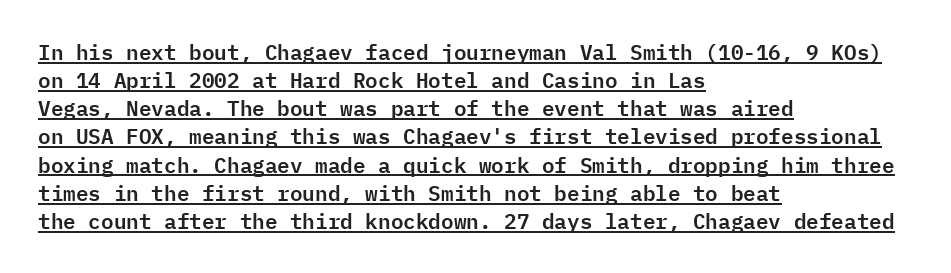
Q: Is the text italic (slanted)? A: No, it is upright.
Q: Is the text underlined? A: Yes.
Q: How is the paragraph aligned? A: Left-aligned.
Q: Is the spacing between letters normal or unusually wide? A: Normal.
Q: Is the spacing between lines tight, normal or loose? A: Normal.
